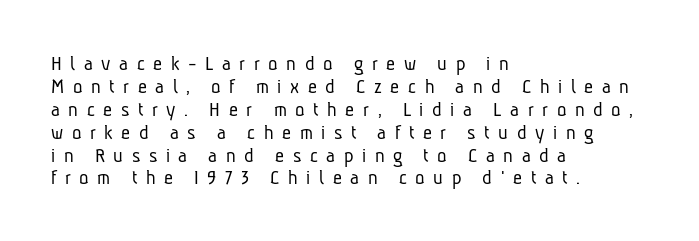
The image shows 22 px text type; set left-aligned, tight line spacing (1.04x), unusually wide letter spacing (+0.39 em), not underlined.
